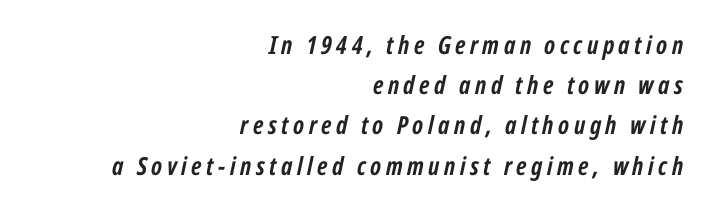
{"italic": "yes", "lean": "right", "slant_degrees": 12, "bold": "yes", "underline": "no", "align": "right", "line_spacing": "normal", "line_spacing_ratio": 1.61, "glyph_px": 25}
